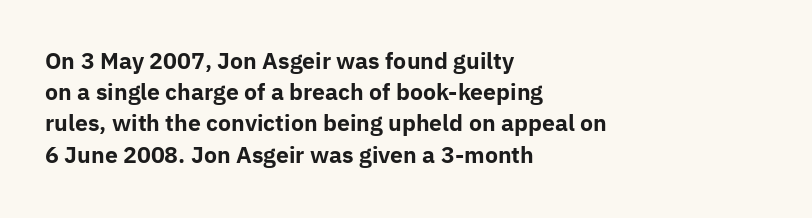
{"italic": "no", "bold": "yes", "underline": "no", "align": "left", "line_spacing": "normal", "line_spacing_ratio": 1.42, "letter_spacing": "normal", "letter_spacing_em": 0.0, "glyph_px": 22}
